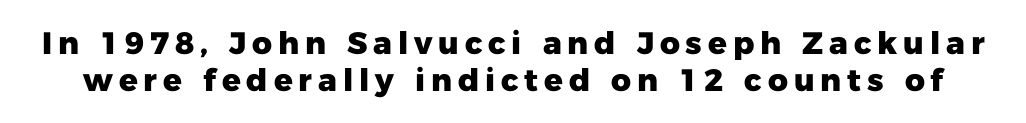
The image shows 31 px heavy sans-serif type, upright; set line spacing 1.2x, not underlined; low stroke contrast and a medium x-height.
